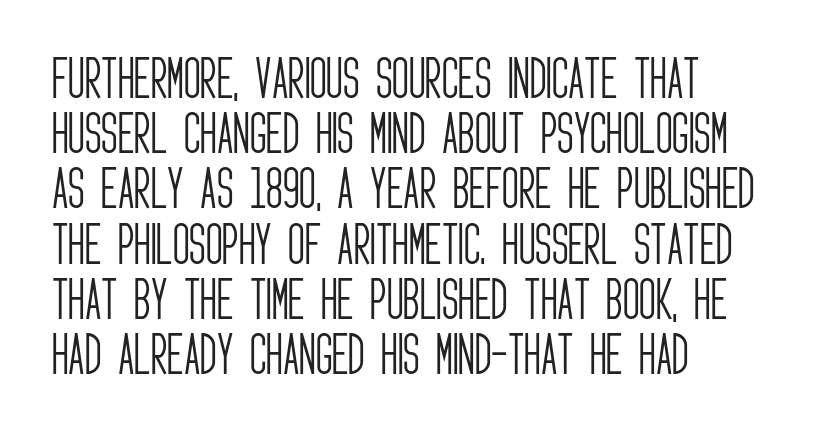
The image shows 46 px light, condensed sans-serif type, upright; set left-aligned, line spacing 1.2x, normal letter spacing, not underlined; low stroke contrast and a large x-height.
